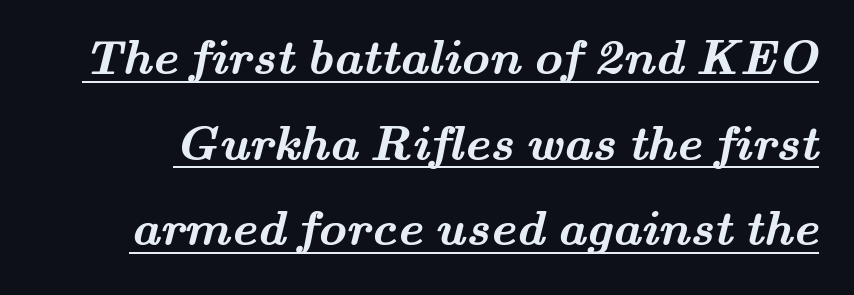
The passage shown has conventional tracking throughout. Every word sits above its own underline. Small tapered or slab feet sit at the stroke ends, so this counts as serif. I'd describe the lettering as bold — thick and assertive.
